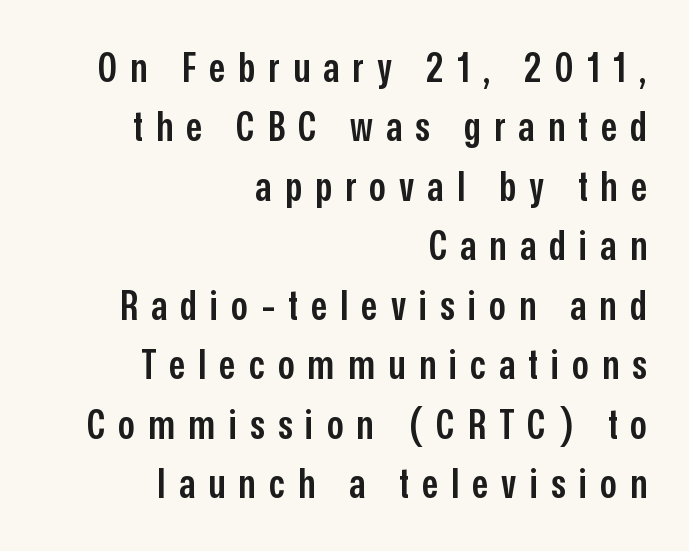
Q: Is the text bold? A: Semi-bold.
Q: Is the text italic (slanted)? A: No, it is upright.
Q: Is the typeface a serif or a sans-serif typeface? A: Sans-serif.
Q: Is the text underlined? A: No.
Q: How is the paragraph aligned? A: Right-aligned.
Q: Is the spacing between letters normal or unusually wide? A: Unusually wide.
Q: Is the spacing between lines tight, normal or loose? A: Normal.
Q: Width (condensed, normal, or wide)? A: Condensed.
Q: Stroke contrast? A: Low.
Q: x-height? A: Medium.
Q: Monospaced? A: No.
